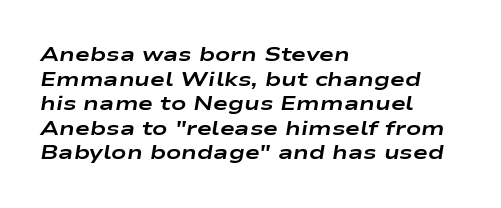
The image shows 20 px bold type, italic (leaning right); set left-aligned, line spacing 1.23x, normal letter spacing, not underlined.
